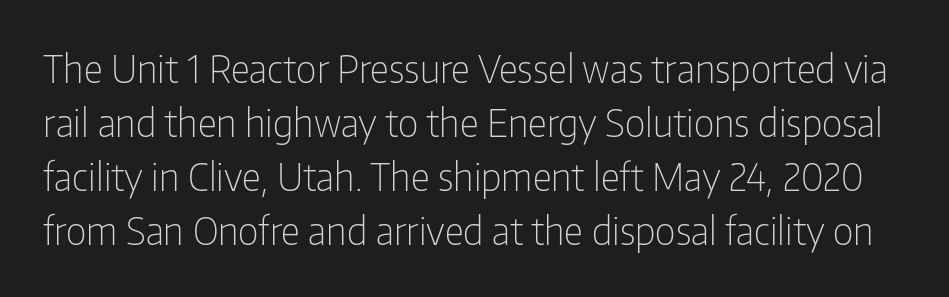
The image shows 38 px light, condensed sans-serif type, upright; set normal line spacing (1.42x), normal letter spacing, not underlined; low stroke contrast and a medium x-height.
